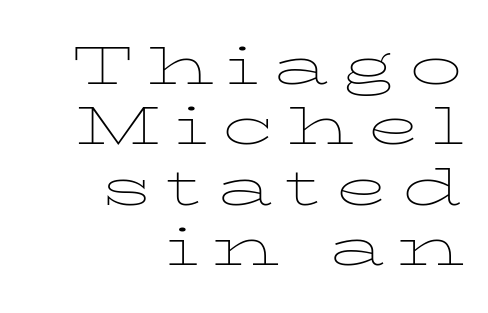
The axis of the letterforms is exactly vertical. Summary of weight: not heavy and not bold. You could barely slide anything between these rows. Compared with typical body copy, the letter spacing here is much looser.
